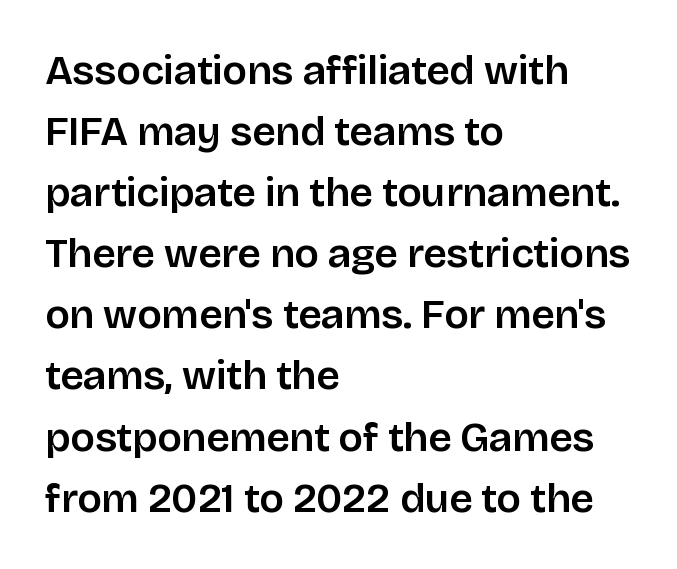
These lines sit exactly where default settings would place them. Type style note: lacks serifs. Between one letter and the next there's only the usual sliver of space. A typesetter would mark this as roman, not italic. The rendering uses natural spacing where letterforms have individual widths.
